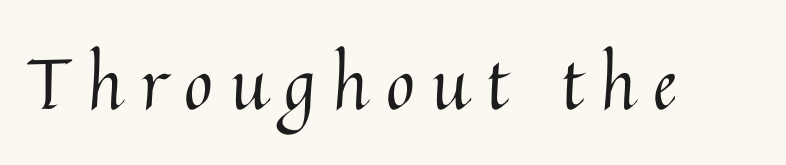
Q: Is the text bold? A: No.
Q: Is the text underlined? A: No.
Q: Is the spacing between letters normal or unusually wide? A: Unusually wide.
Q: Width (condensed, normal, or wide)? A: Normal.
Q: Stroke contrast? A: Medium.
Q: x-height? A: Medium.
Q: Monospaced? A: No.
